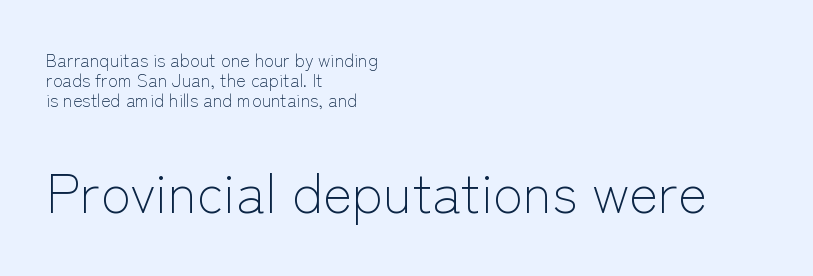
The image shows 55 px light sans-serif type, upright; set left-aligned, tight line spacing (1.1x), normal letter spacing, not underlined; the second (bottom) block is 3.06x larger; low stroke contrast and a medium x-height.
